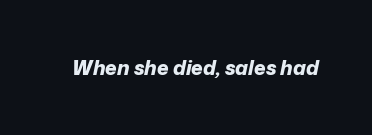
Underline: absent. Strokes here are thick enough to call this a true bold. The face used here is rendered with its standard letterfit. The axis of the letterforms is tilted away from vertical.
